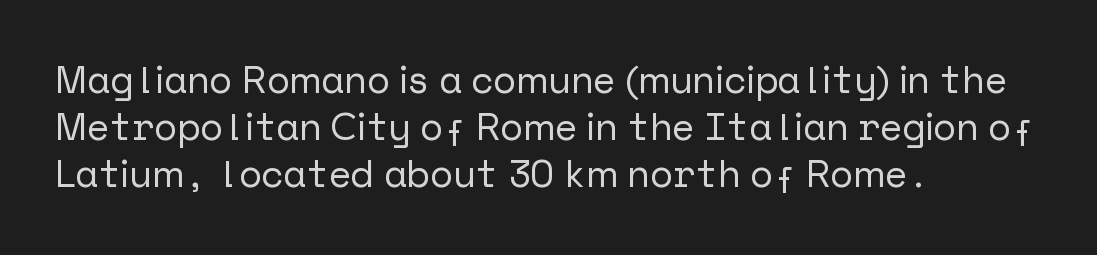
Reading down the block, your eye returns to a fixed left position each line. Letterform terminals end flat and unadorned throughout the passage. This sample uses an upright cut, with every glyph sitting square on the baseline. Type without underlining. In terms of letterspacing, this is plain default setting.
